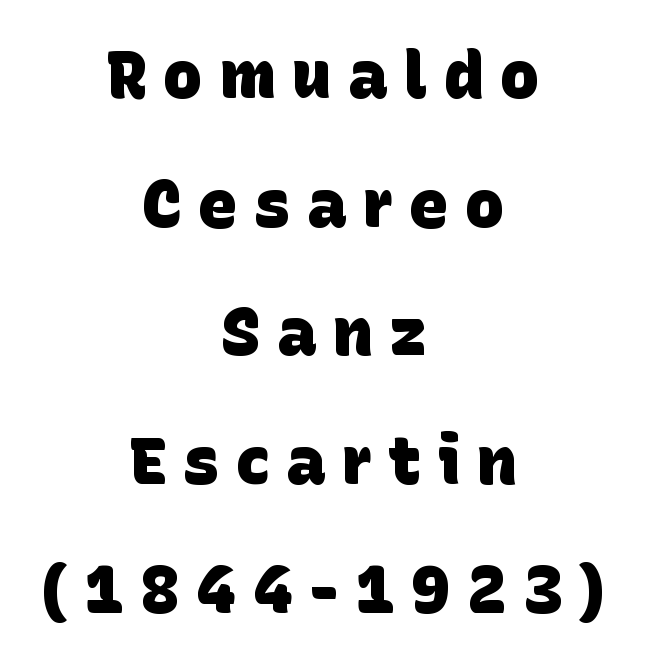
The image shows 66 px heavy sans-serif type; set centered, loose line spacing (1.95x), unusually wide letter spacing (+0.25 em), not underlined; low stroke contrast and a large x-height.
